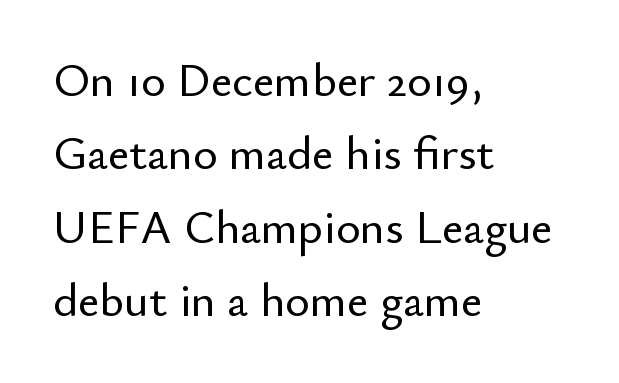
Think of a printed novel: that variable character pitch is what you see here. Honestly, the row spacing looks completely unremarkable. Ordinary non-slanted type is in use. Line starts are locked; line ends wander. These lines are composed in type without serifs. The line texture is even and compact thanks to regular tracking.
